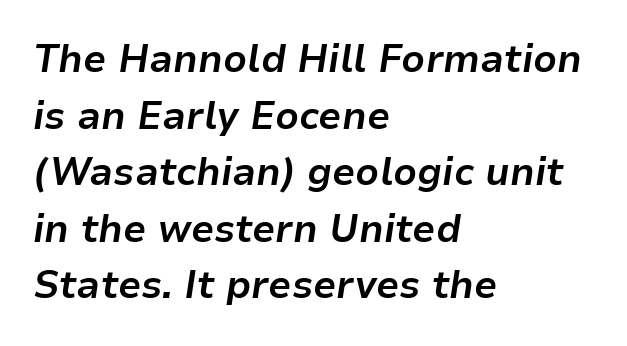
These lines sit exactly where default settings would place them. Words appear dense and cohesive because spacing is normal. Does the weight exceed regular? Yes, all the way to bold. The face used here has a pronounced slope to its letters.
